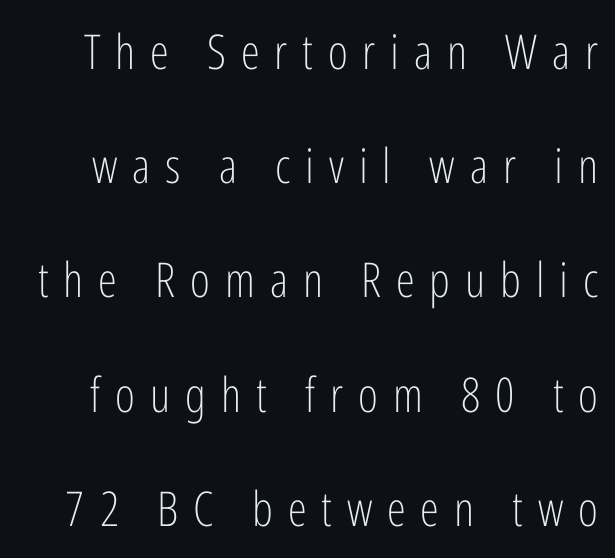
The image shows 48 px light, condensed sans-serif type, upright; set loose line spacing (2.38x), unusually wide letter spacing (+0.31 em), not underlined; low stroke contrast and a medium x-height.
